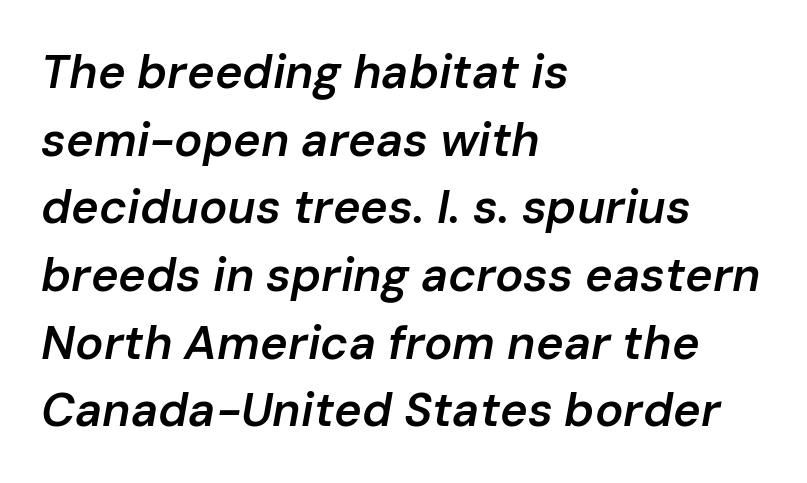
The image shows 47 px semibold type, italic (leaning right); set left-aligned, normal line spacing (1.44x), normal letter spacing, not underlined; low stroke contrast and a medium x-height.
